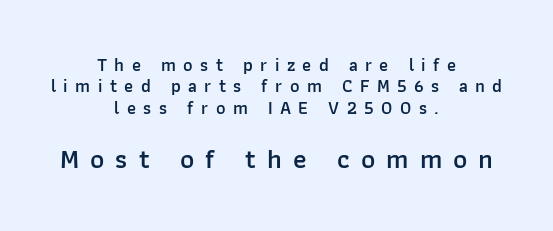
The image shows 27 px text type, upright; set centered, line spacing 1.19x, unusually wide letter spacing (+0.41 em), not underlined; the second (bottom) block is 1.5x larger.
